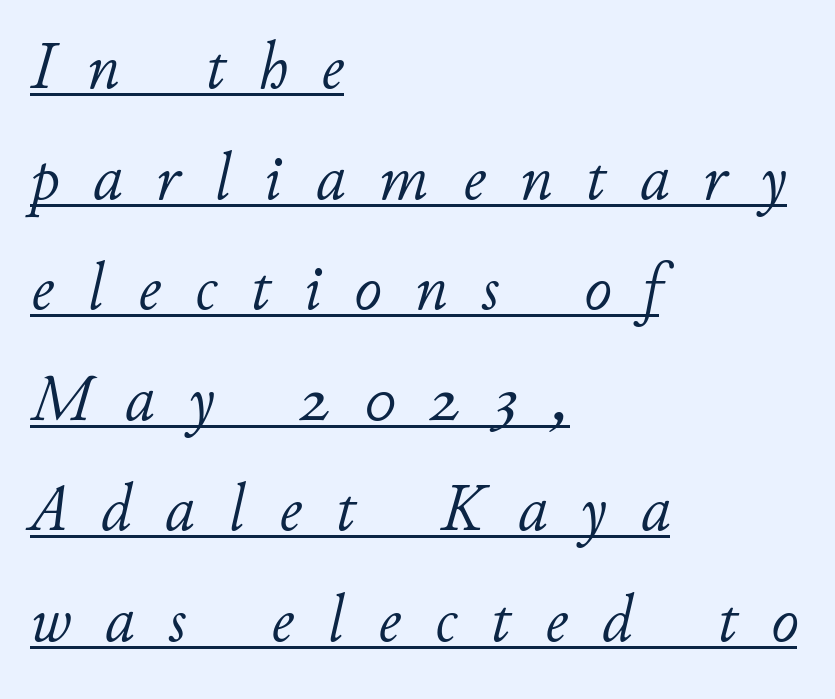
The image shows 67 px light type, italic (leaning right); set left-aligned, normal line spacing (1.65x), unusually wide letter spacing (+0.5 em), underlined; low stroke contrast and a small x-height.
